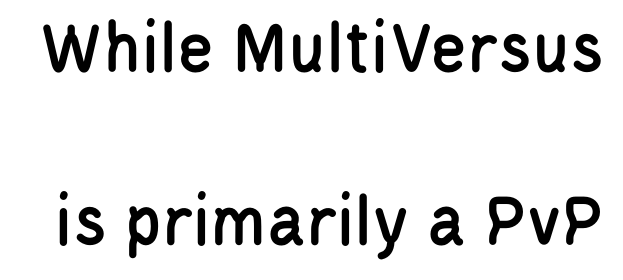
The image shows 75 px condensed sans-serif type, upright; set loose line spacing (2.31x), normal letter spacing, not underlined; low stroke contrast and a large x-height.
